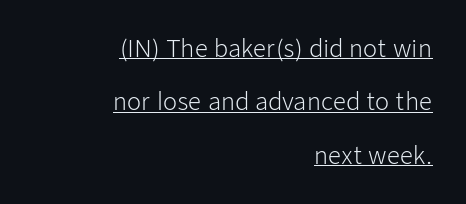
The image shows 23 px text type, upright; set right-aligned, loose line spacing (2.32x), normal letter spacing, underlined.
